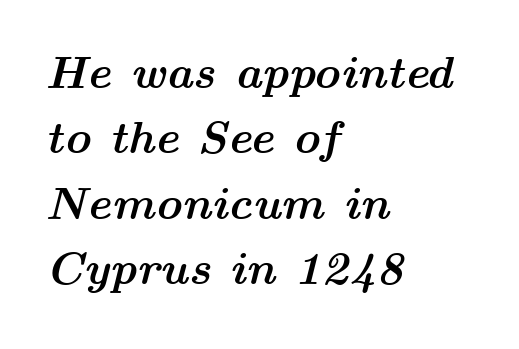
Q: Is the text bold? A: Yes.
Q: Is the text italic (slanted)? A: Yes, it leans right by about 14 degrees.
Q: Is the text underlined? A: No.
Q: How is the paragraph aligned? A: Left-aligned.
Q: Is the spacing between letters normal or unusually wide? A: Normal.
Q: Is the spacing between lines tight, normal or loose? A: Normal.
Q: Width (condensed, normal, or wide)? A: Wide.
Q: Stroke contrast? A: Medium.
Q: x-height? A: Medium.
Q: Monospaced? A: No.
